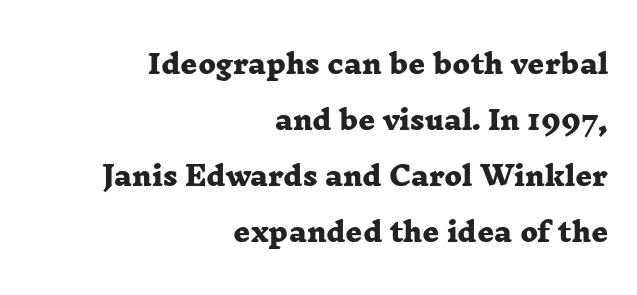
A full-strength bold gives these letters their thick strokes. The space directly below the letters is spotless. A student would call this right alignment; a typographer would say flush right, rag left. A typesetter would call this leading open, well beyond the default. Default kerning and tracking; the words read as compact shapes.
